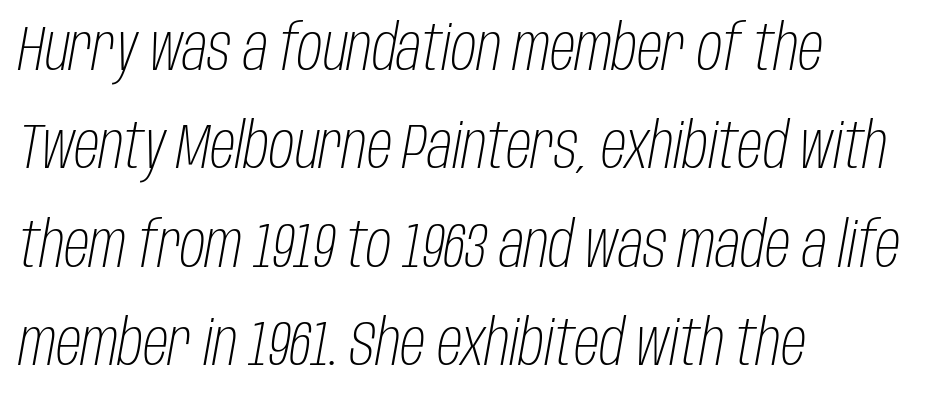
These lines are rendered in a variable-pitch font. A typesetter would call this leading conventional body-copy spacing. Any mark beneath the type? The region is blank. Compared with a typical body face, this is equally light or lighter still. This sample uses an oblique cut, with every glyph tilted off the vertical. The gaps between neighbouring characters are ordinary and unremarkable.
